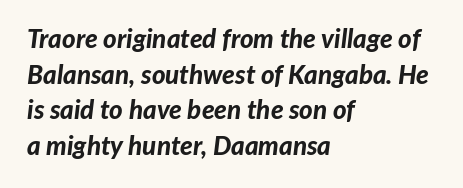
The image shows 26 px bold type, italic (leaning right); set left-aligned, normal line spacing (1.37x), normal letter spacing, not underlined.
